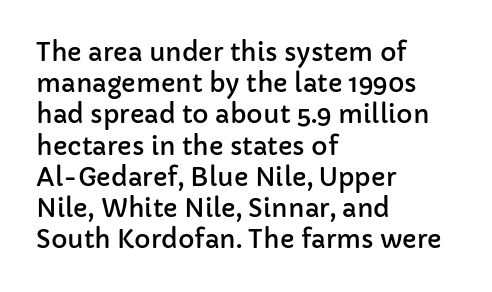
Q: Is the text italic (slanted)? A: No, it is upright.
Q: Is the text underlined? A: No.
Q: How is the paragraph aligned? A: Left-aligned.
Q: Is the spacing between letters normal or unusually wide? A: Normal.
Q: Is the spacing between lines tight, normal or loose? A: Normal.
